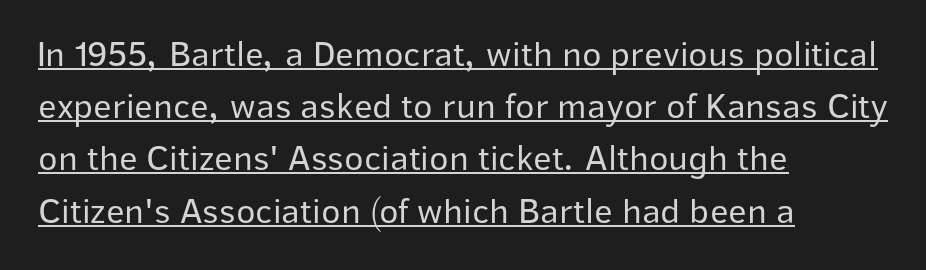
Proportional: the letters do not fall into vertical columns. The lines sit at an ordinary, default distance from one another. Is there an underline? Yes — a line sits under the letters. This is the regular roman posture of the typeface.
